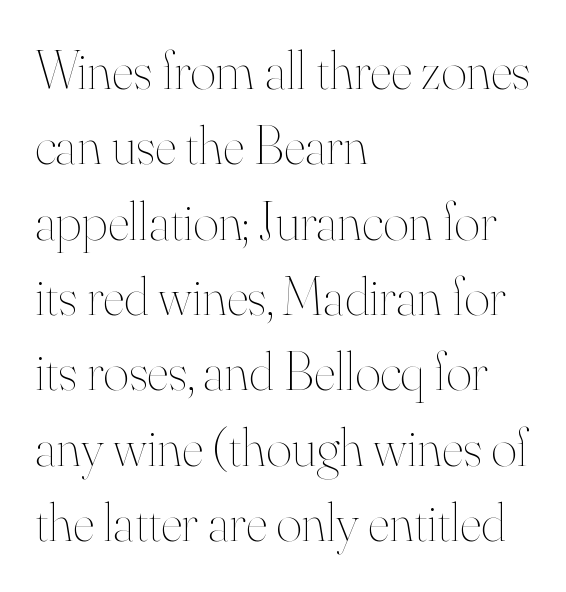
How would I describe the line gaps? Plain and ordinary. Teacher's note: observe the even left margin — that is flush-left alignment. Stems here are at most as thick as an everyday book face. These lines were composed using upright roman letters. Just letters on the line, the space beneath them empty. Varying glyph widths throughout — classic text-font behaviour.
